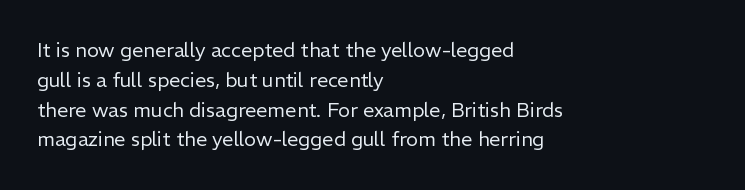
{"italic": "no", "bold": "no", "underline": "no", "align": "left", "line_spacing": "normal", "line_spacing_ratio": 1.49, "letter_spacing": "normal", "letter_spacing_em": 0.0, "glyph_px": 20}
